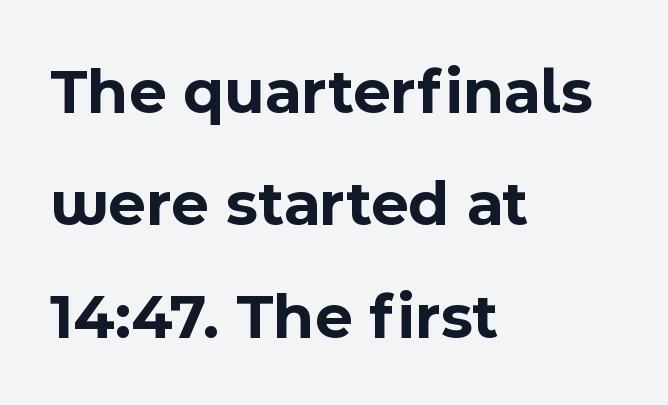
The image shows 65 px bold sans-serif type, upright; set left-aligned, line spacing 1.73x, normal letter spacing, not underlined; a medium x-height.
